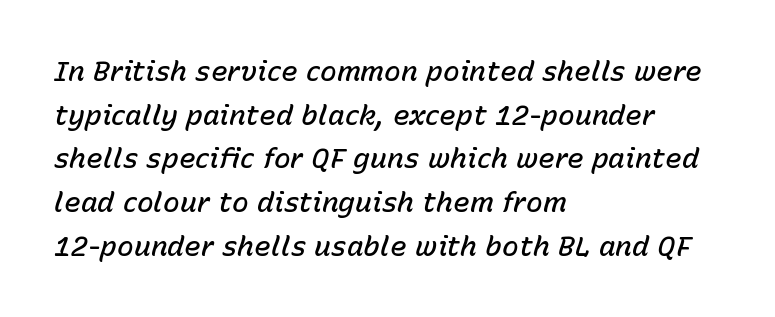
Q: Is the text bold? A: Semi-bold.
Q: Is the text italic (slanted)? A: Yes, it leans right by about 15 degrees.
Q: Is the text underlined? A: No.
Q: How is the paragraph aligned? A: Left-aligned.
Q: Is the spacing between letters normal or unusually wide? A: Normal.
Q: Is the spacing between lines tight, normal or loose? A: Normal.
Q: Width (condensed, normal, or wide)? A: Normal.
Q: Stroke contrast? A: Low.
Q: x-height? A: Medium.
Q: Monospaced? A: No.
